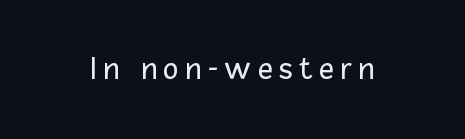
Q: Is the text bold? A: No.
Q: Is the text italic (slanted)? A: No, it is upright.
Q: Is the typeface a serif or a sans-serif typeface? A: Sans-serif.
Q: Is the text underlined? A: No.
Q: Width (condensed, normal, or wide)? A: Normal.
Q: Stroke contrast? A: Low.
Q: x-height? A: Medium.
Q: Monospaced? A: No.
